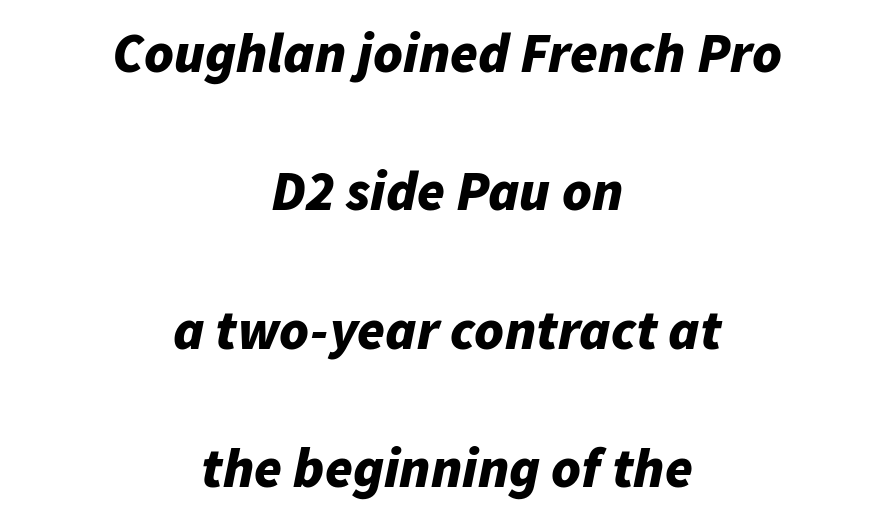
{"italic": "yes", "lean": "right", "slant_degrees": 11, "bold": "yes", "weight": "bold", "width": "normal", "stroke_contrast": "low", "x_height": "medium", "monospaced": "no", "underline": "no", "align": "center", "line_spacing": "loose", "line_spacing_ratio": 2.47, "letter_spacing": "normal", "letter_spacing_em": 0.0, "glyph_px": 56}
